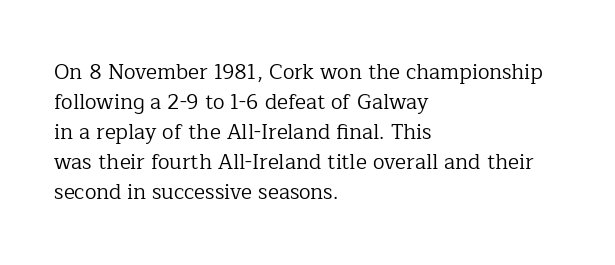
Compared with typical body copy, the letter spacing here is the same. The text block is weighted toward the left margin, trailing off unevenly rightward. The foot of each line stays bare and open. Evenly set lines give the paragraph a standard silhouette. Stroke thickness stays within the range of a standard reading face or lighter.
